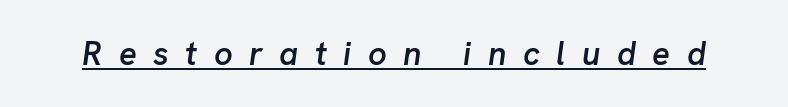
{"italic": "yes", "lean": "right", "slant_degrees": 8, "bold": "semi", "weight": "semibold", "width": "normal", "stroke_contrast": "low", "x_height": "medium", "monospaced": "no", "underline": "yes", "letter_spacing": "wide", "letter_spacing_em": 0.5, "glyph_px": 33}
